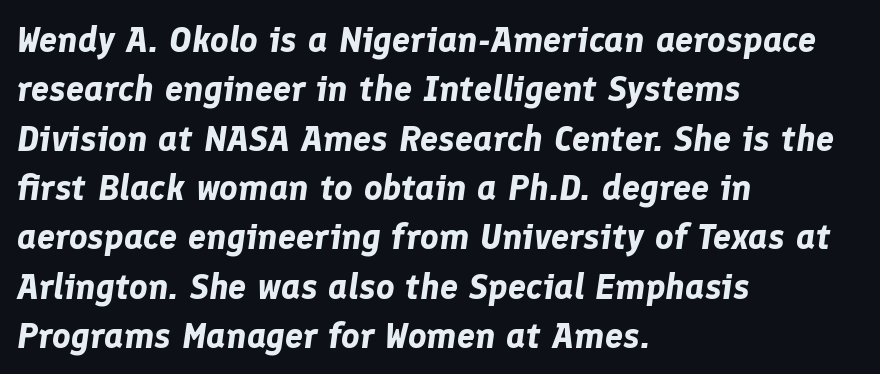
Q: Is the text bold? A: Yes.
Q: Is the text italic (slanted)? A: Yes, it leans right by about 8 degrees.
Q: Is the text underlined? A: No.
Q: How is the paragraph aligned? A: Left-aligned.
Q: Is the spacing between letters normal or unusually wide? A: Normal.
Q: Is the spacing between lines tight, normal or loose? A: Normal.
Q: Width (condensed, normal, or wide)? A: Normal.
Q: Stroke contrast? A: Low.
Q: x-height? A: Medium.
Q: Monospaced? A: No.
